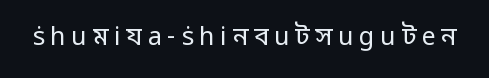
The image shows 25 px text type, upright; set unusually wide letter spacing (+0.23 em), not underlined.
